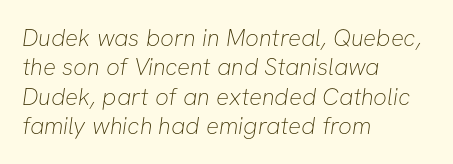
No extra tracking has been applied to these lines. The typesetting does not lean heavy: it is not bold. In CSS terms this would be text-align: left. Decoration check: the copy has no underline.
